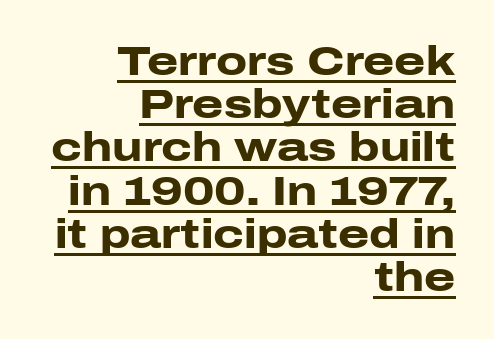
{"serif": "no", "italic": "no", "bold": "yes", "weight": "heavy", "width": "wide", "stroke_contrast": "low", "x_height": "medium", "monospaced": "no", "underline": "yes", "align": "right", "line_spacing": "tight", "line_spacing_ratio": 1.08, "letter_spacing": "normal", "letter_spacing_em": 0.0, "glyph_px": 40}
